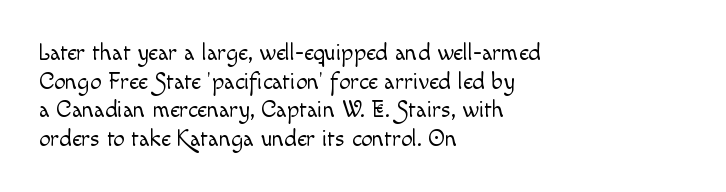
Q: Is the text bold? A: No.
Q: Is the text italic (slanted)? A: No, it is upright.
Q: Is the text underlined? A: No.
Q: How is the paragraph aligned? A: Left-aligned.
Q: Is the spacing between letters normal or unusually wide? A: Normal.
